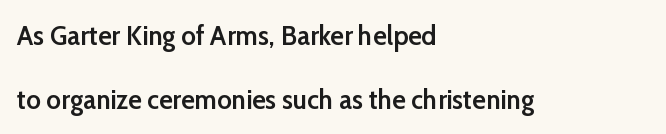
{"serif": "no", "italic": "no", "bold": "semi", "weight": "semibold", "width": "normal", "stroke_contrast": "low", "x_height": "medium", "monospaced": "no", "underline": "no", "align": "left", "line_spacing": "loose", "line_spacing_ratio": 2.29, "letter_spacing": "normal", "letter_spacing_em": 0.0, "glyph_px": 28}
